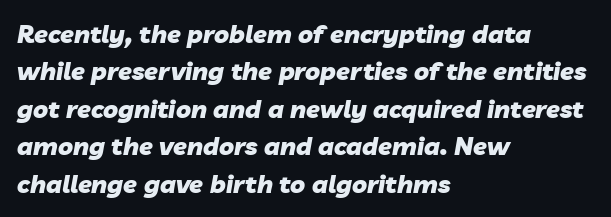
The image shows 25 px bold type, italic (leaning right); set left-aligned, normal line spacing (1.5x), normal letter spacing, not underlined.
